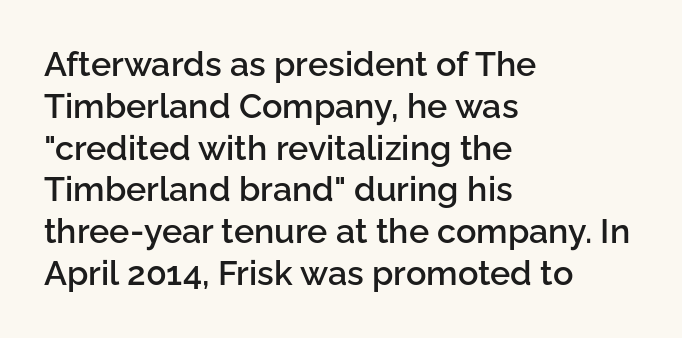
{"serif": "no", "italic": "no", "bold": "semi", "weight": "semibold", "width": "normal", "stroke_contrast": "low", "x_height": "medium", "monospaced": "no", "underline": "no", "align": "left", "line_spacing_ratio": 1.23, "letter_spacing": "normal", "letter_spacing_em": 0.0, "glyph_px": 34}
